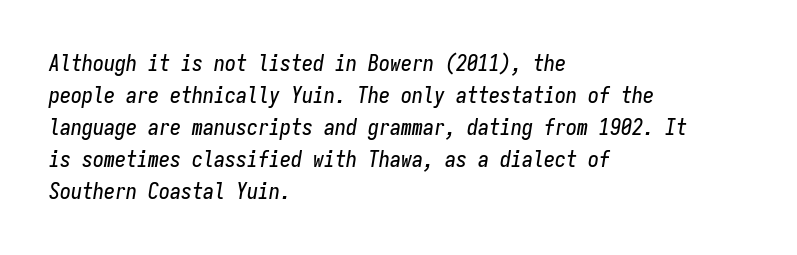
The image shows 22 px text type, italic (leaning right); set left-aligned, normal line spacing (1.45x), normal letter spacing, not underlined.
